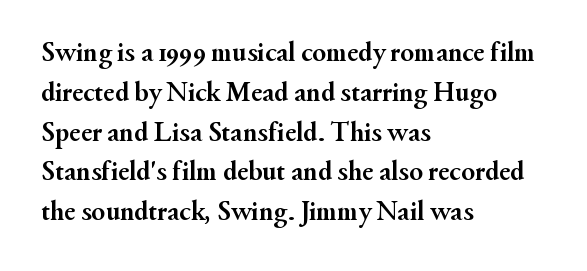
{"serif": "yes", "italic": "no", "bold": "yes", "weight": "semibold", "width": "normal", "stroke_contrast": "medium", "x_height": "small", "monospaced": "no", "underline": "no", "align": "left", "line_spacing": "normal", "line_spacing_ratio": 1.42, "letter_spacing": "normal", "letter_spacing_em": 0.0, "glyph_px": 28}
